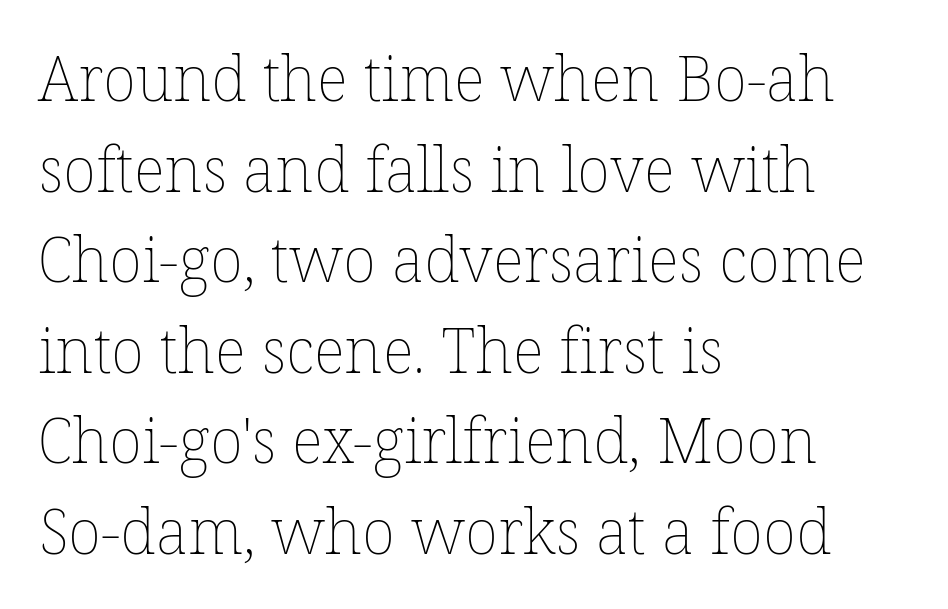
Q: Is the text bold? A: No.
Q: Is the text italic (slanted)? A: No, it is upright.
Q: Is the text underlined? A: No.
Q: How is the paragraph aligned? A: Left-aligned.
Q: Is the spacing between letters normal or unusually wide? A: Normal.
Q: Is the spacing between lines tight, normal or loose? A: Normal.
Q: Width (condensed, normal, or wide)? A: Normal.
Q: Stroke contrast? A: Low.
Q: x-height? A: Medium.
Q: Monospaced? A: No.
